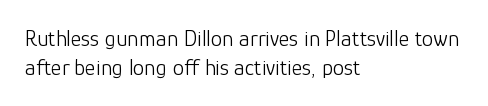
Q: Is the text bold? A: No.
Q: Is the text italic (slanted)? A: No, it is upright.
Q: Is the text underlined? A: No.
Q: How is the paragraph aligned? A: Left-aligned.
Q: Is the spacing between letters normal or unusually wide? A: Normal.
Q: Is the spacing between lines tight, normal or loose? A: Normal.
